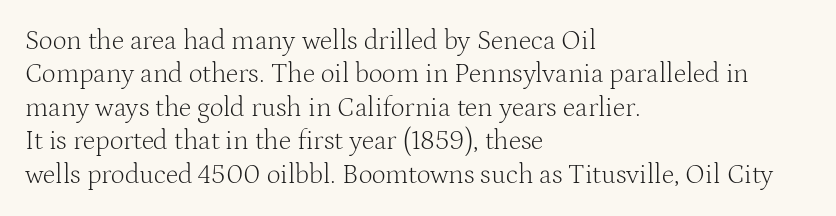
The image shows 27 px text type, upright; set left-aligned, line spacing 1.24x, normal letter spacing, not underlined.
